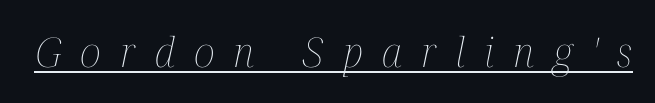
Character widths vary here, with narrow letters taking less room than wide ones. Students, observe the line beneath the letters — that is underlining. You could only call the tracking loose — the letters float apart. Heaviness? Minimal to ordinary, like unemphasized prose. This is oblique type, the kind used for emphasis or titles.
